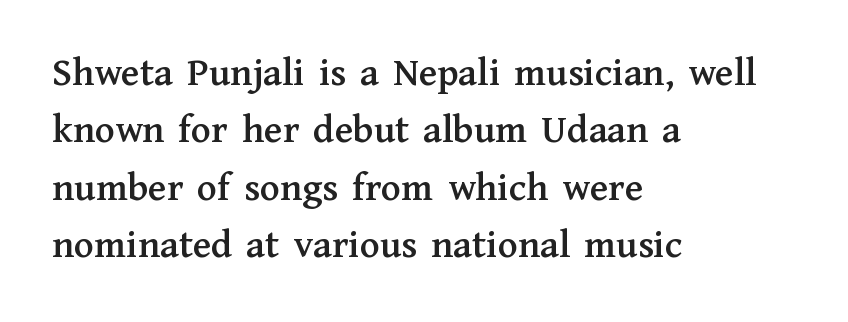
The image shows 41 px serif type, upright; set left-aligned, normal line spacing (1.4x), normal letter spacing, not underlined; medium stroke contrast and a medium x-height.
